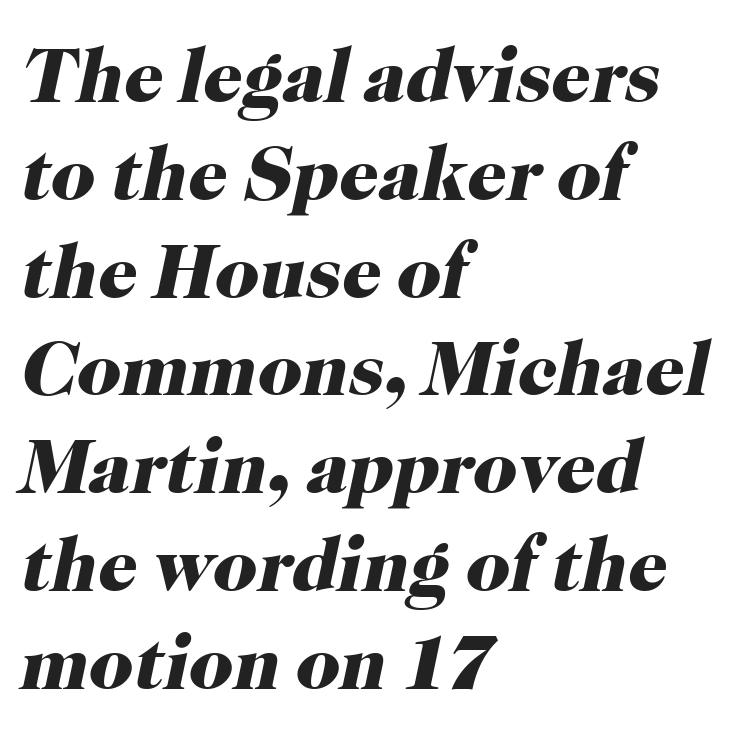
The image shows 77 px heavy serif type, italic (leaning right); set left-aligned, normal line spacing (1.27x), normal letter spacing, not underlined; high stroke contrast and a medium x-height.
